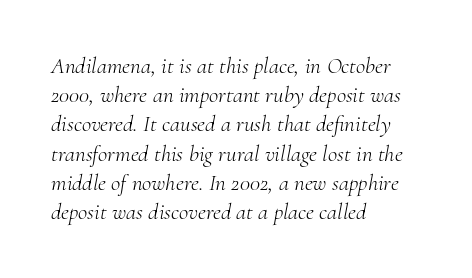
A classic flush-left, rag-right setting is used for this passage. Students, observe: this is what conventionally led text looks like. Quick note: underline off. There is no visible air inserted between adjacent glyphs. Bold? No — there's no thickening of the strokes.
